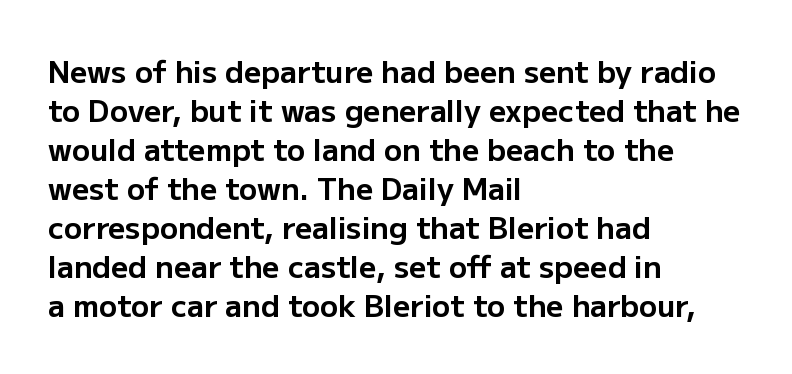
The image shows 30 px bold sans-serif type, upright; set left-aligned, normal line spacing (1.3x), normal letter spacing, not underlined; low stroke contrast and a medium x-height.
